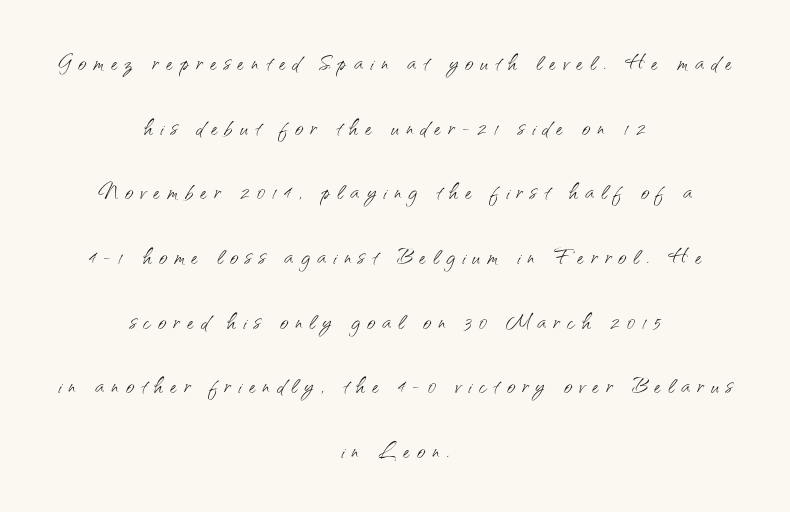
Q: Is the text bold? A: No.
Q: Is the text italic (slanted)? A: Yes.
Q: Is the typeface a serif or a sans-serif typeface? A: Sans-serif.
Q: Is the text underlined? A: No.
Q: How is the paragraph aligned? A: Centered.
Q: Is the spacing between letters normal or unusually wide? A: Unusually wide.
Q: Is the spacing between lines tight, normal or loose? A: Loose.
Q: Width (condensed, normal, or wide)? A: Normal.
Q: Stroke contrast? A: Medium.
Q: x-height? A: Small.
Q: Monospaced? A: No.
